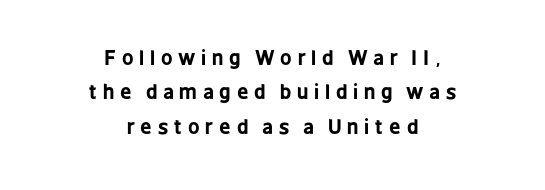
A centered setting, common on invitations and titles, is used for this passage. Italic: no, the glyphs are upright roman. Strokes here are thick enough to call this a true bold. The string is rendered with underlining switched off. Caption: expanded tracking, letters set apart.
